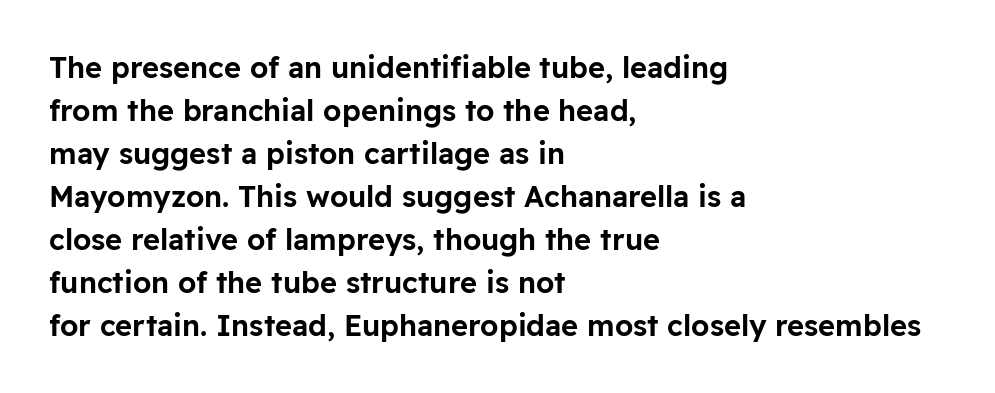
The image shows 29 px sans-serif type, upright; set left-aligned, normal line spacing (1.48x), normal letter spacing, not underlined; low stroke contrast and a medium x-height.
